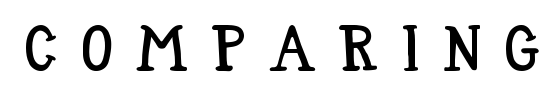
The image shows 64 px condensed type, upright; set unusually wide letter spacing (+0.36 em), not underlined; low stroke contrast and a large x-height.
